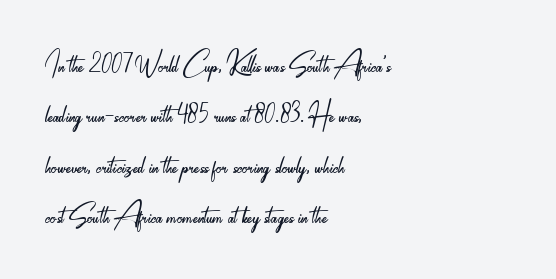
The image shows 37 px light, condensed sans-serif type; set left-aligned, normal line spacing (1.36x), normal letter spacing, not underlined; low stroke contrast and a small x-height.
